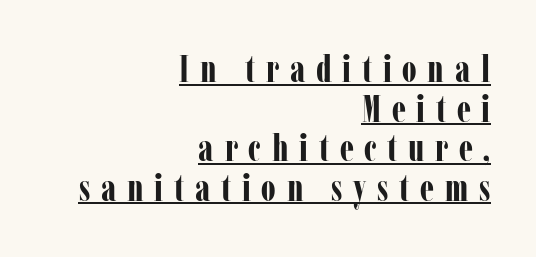
Q: Is the text bold? A: Yes.
Q: Is the text italic (slanted)? A: No, it is upright.
Q: Is the typeface a serif or a sans-serif typeface? A: Serif.
Q: Is the text underlined? A: Yes.
Q: How is the paragraph aligned? A: Right-aligned.
Q: Is the spacing between letters normal or unusually wide? A: Unusually wide.
Q: Is the spacing between lines tight, normal or loose? A: Tight.
Q: Width (condensed, normal, or wide)? A: Condensed.
Q: Stroke contrast? A: Low.
Q: x-height? A: Medium.
Q: Monospaced? A: No.
